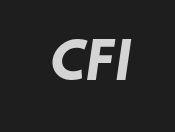
The image shows 47 px heavy, wide sans-serif type; set normal letter spacing, not underlined; low stroke contrast and a small x-height.
